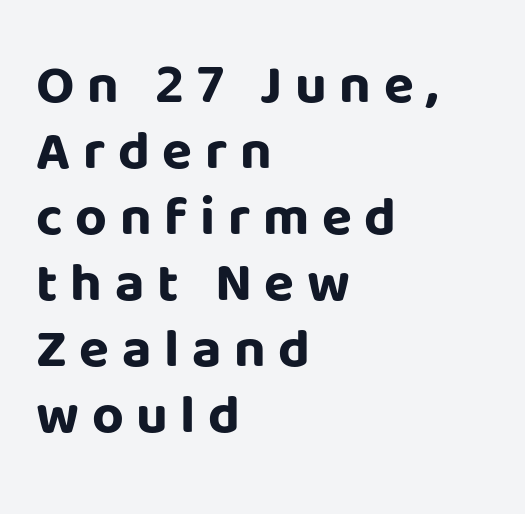
Does the type have serifs? No, each stem ends abruptly. A classic flush-left, rag-right setting is used for this passage. Just letters on the line, the space beneath them empty. A roman cut, with each character standing at attention.
